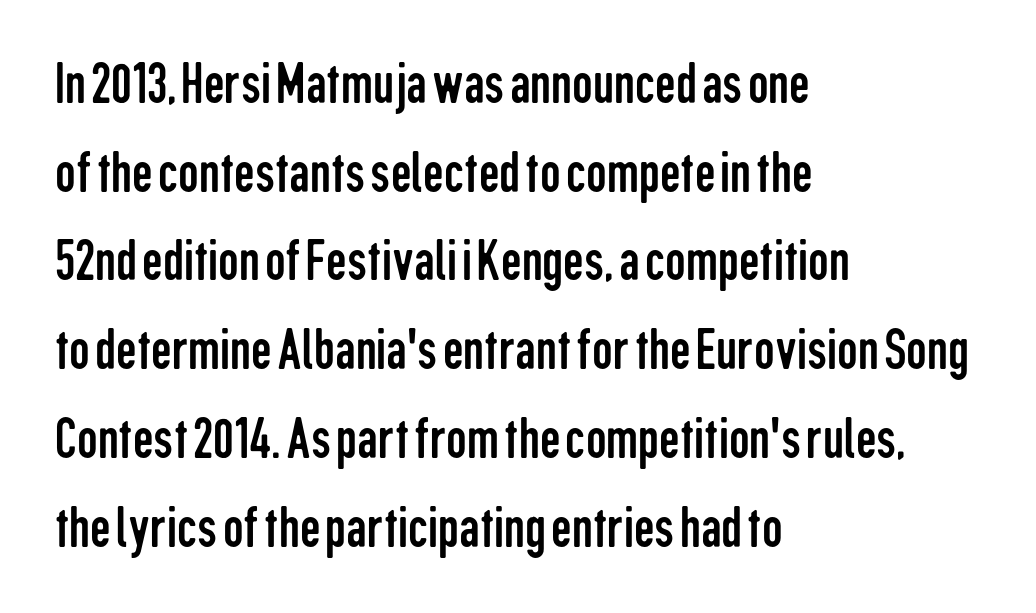
{"serif": "no", "italic": "no", "bold": "no", "weight": "regular", "width": "condensed", "stroke_contrast": "low", "x_height": "medium", "monospaced": "no", "underline": "no", "align": "left", "line_spacing": "normal", "line_spacing_ratio": 1.53, "letter_spacing": "normal", "letter_spacing_em": 0.0, "glyph_px": 58}
